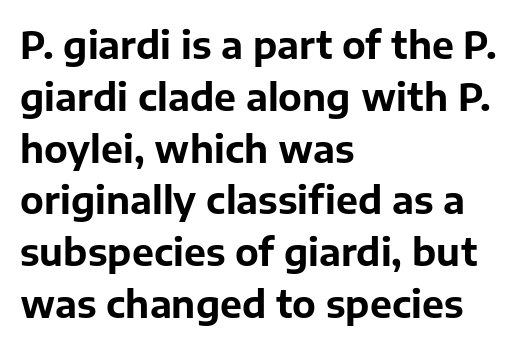
The image shows 37 px bold sans-serif type, upright; set left-aligned, normal line spacing (1.4x), normal letter spacing, not underlined; low stroke contrast and a medium x-height.
